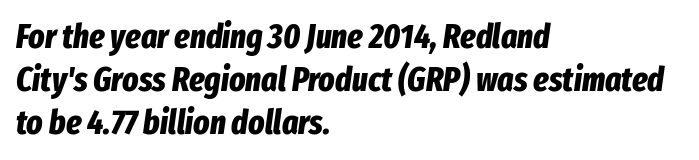
The image shows 34 px bold, condensed type, italic (leaning right); set left-aligned, normal line spacing (1.26x), normal letter spacing, not underlined; low stroke contrast and a medium x-height.
